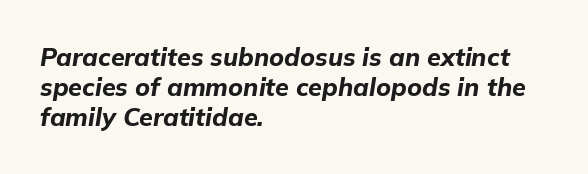
The gaps between neighbouring characters are ordinary and unremarkable. Glance below the letters and you will spot only blank space. Thick stems and heavy bowls — unmistakably bold. Caption: multi-line text, flush left, ragged right.
